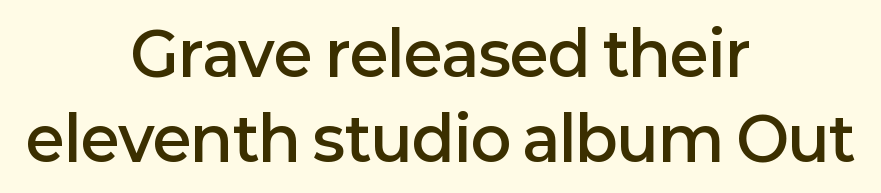
The image shows 60 px semibold sans-serif type, upright; set centered, normal line spacing (1.42x), normal letter spacing, not underlined; low stroke contrast and a medium x-height.
